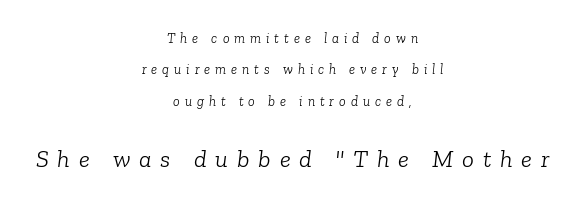
{"italic": "yes", "lean": "right", "slant_degrees": 6, "bold": "no", "underline": "no", "align": "center", "line_spacing": "loose", "line_spacing_ratio": 2.25, "letter_spacing": "wide", "letter_spacing_em": 0.35, "larger_block": "second", "size_ratio": 1.79, "glyph_px": 25}
